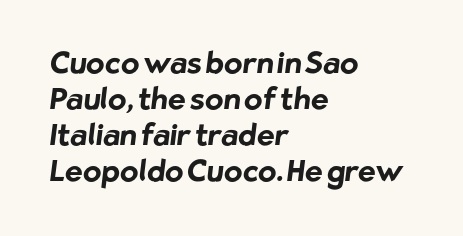
The image shows 30 px bold sans-serif type; set left-aligned, line spacing 1.2x, normal letter spacing, not underlined; low stroke contrast and a medium x-height.
